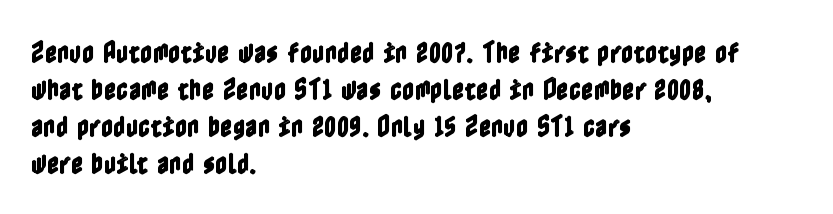
Q: Is the text italic (slanted)? A: No, it is upright.
Q: Is the text underlined? A: No.
Q: How is the paragraph aligned? A: Left-aligned.
Q: Is the spacing between letters normal or unusually wide? A: Normal.
Q: Is the spacing between lines tight, normal or loose? A: Normal.
